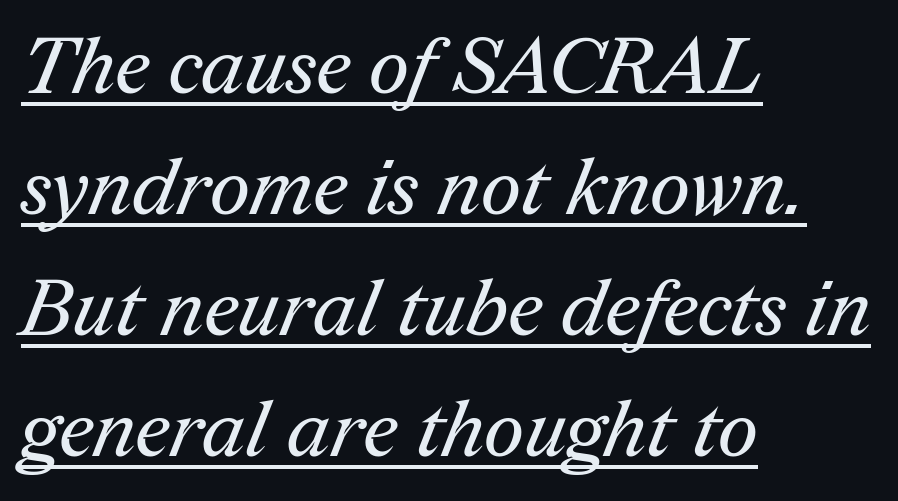
The rendering uses the underline text-decoration. The rendering uses natural spacing where letterforms have individual widths. Is this a sans? No — the strokes have serifs. This sample keeps an unexceptional amount of space between lines.
